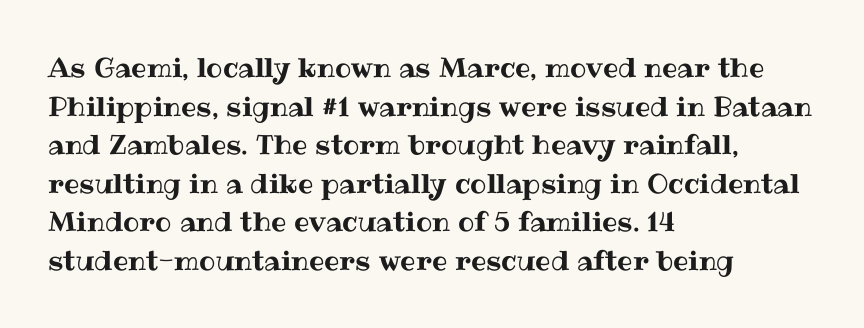
Tracking value appears to be zero — textbook default spacing. The font's upright variant was chosen for this text. Alignment: flush left. Rows of type keep a routine distance in the vertical direction. This rendering features lettering with no underline.
